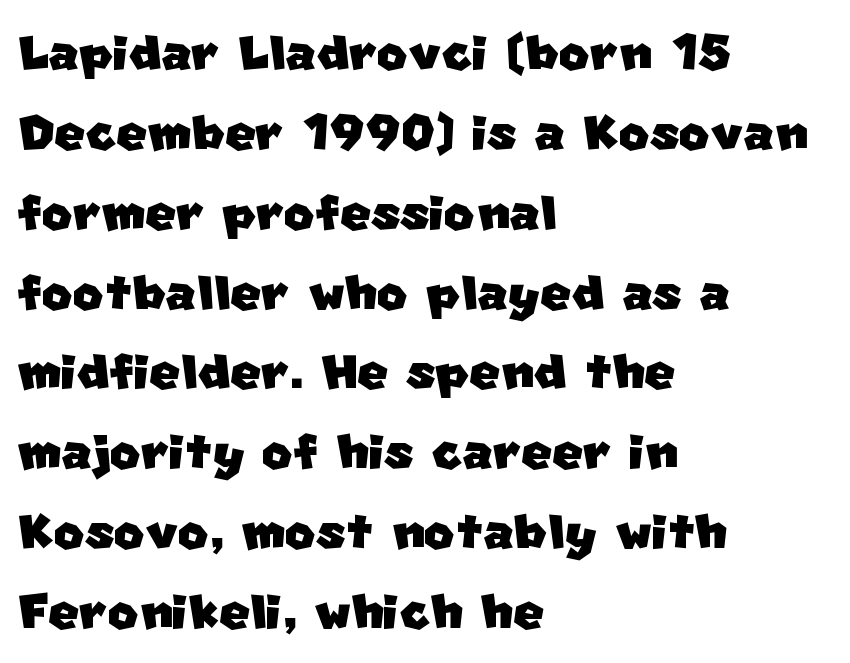
{"serif": "no", "width": "normal", "stroke_contrast": "low", "x_height": "large", "monospaced": "no", "underline": "no", "align": "left", "line_spacing_ratio": 1.21, "letter_spacing": "normal", "letter_spacing_em": 0.0, "glyph_px": 66}
